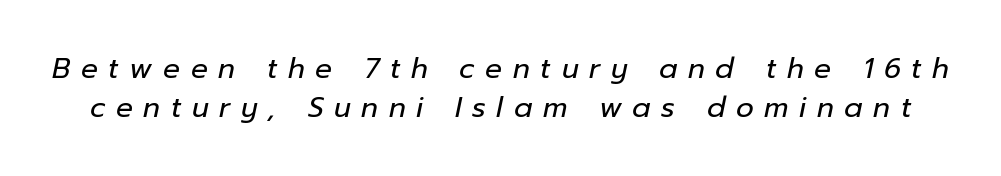
{"italic": "yes", "lean": "right", "slant_degrees": 12, "bold": "no", "weight": "regular", "width": "normal", "stroke_contrast": "low", "x_height": "medium", "monospaced": "no", "underline": "no", "line_spacing": "normal", "line_spacing_ratio": 1.39, "letter_spacing": "wide", "letter_spacing_em": 0.38, "glyph_px": 28}
